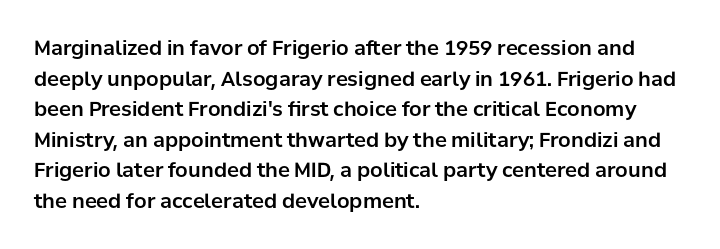
{"italic": "no", "underline": "no", "align": "left", "line_spacing": "normal", "line_spacing_ratio": 1.53, "letter_spacing": "normal", "letter_spacing_em": 0.0, "glyph_px": 20}
